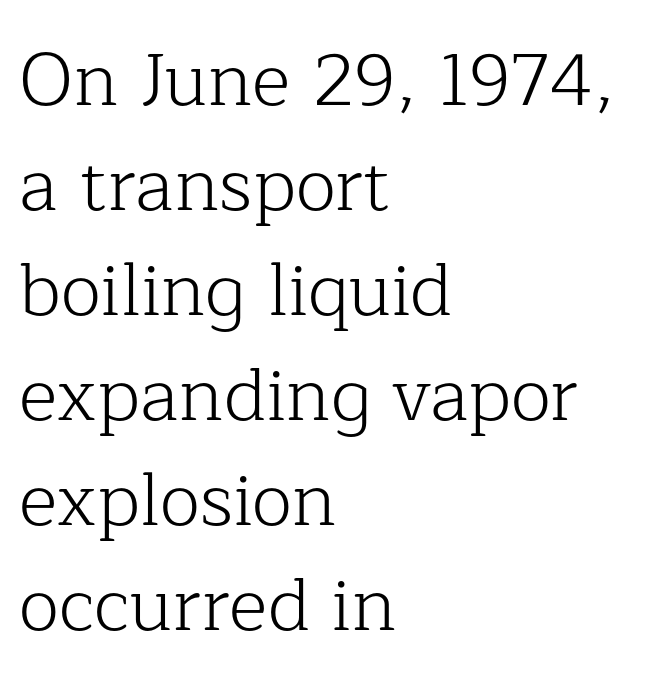
Q: Is the text bold? A: No.
Q: Is the text italic (slanted)? A: No, it is upright.
Q: Is the typeface a serif or a sans-serif typeface? A: Serif.
Q: Is the text underlined? A: No.
Q: How is the paragraph aligned? A: Left-aligned.
Q: Is the spacing between letters normal or unusually wide? A: Normal.
Q: Is the spacing between lines tight, normal or loose? A: Normal.
Q: Width (condensed, normal, or wide)? A: Normal.
Q: Stroke contrast? A: Low.
Q: x-height? A: Medium.
Q: Monospaced? A: No.
